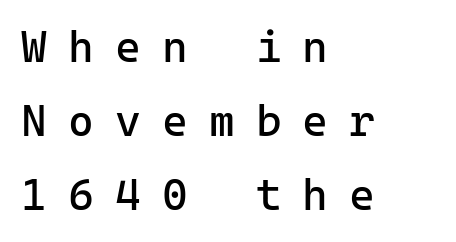
{"serif": "no", "italic": "no", "bold": "no", "weight": "regular", "width": "normal", "stroke_contrast": "low", "x_height": "medium", "monospaced": "yes", "underline": "no", "align": "left", "line_spacing": "normal", "line_spacing_ratio": 1.68, "letter_spacing": "wide", "letter_spacing_em": 0.48, "glyph_px": 44}
